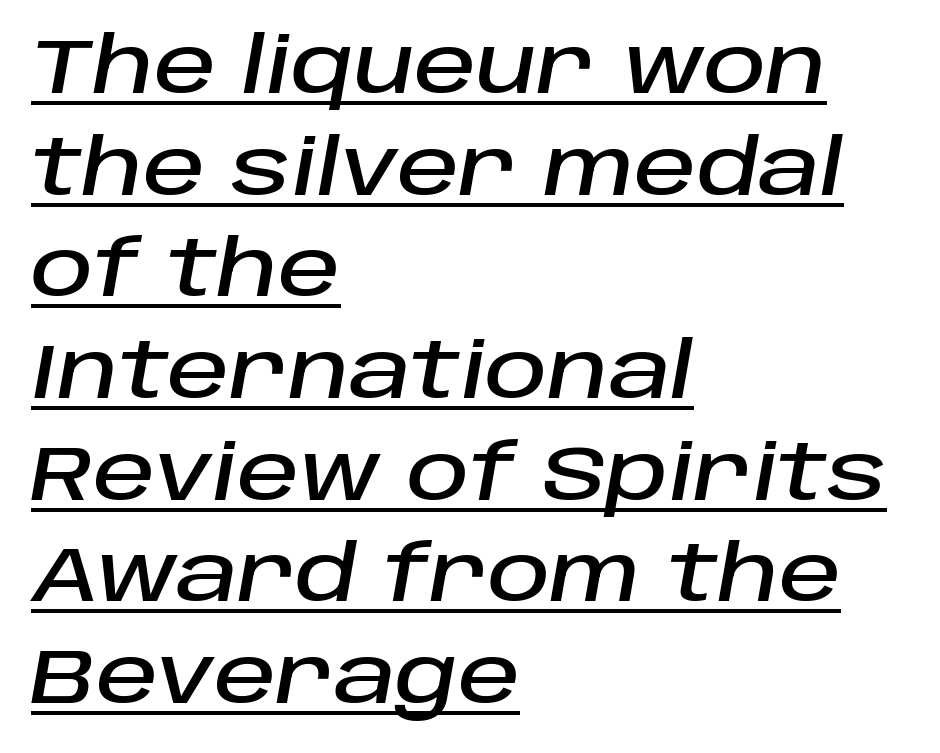
Q: Is the text italic (slanted)? A: Yes, it leans right by about 10 degrees.
Q: Is the text underlined? A: Yes.
Q: How is the paragraph aligned? A: Left-aligned.
Q: Is the spacing between letters normal or unusually wide? A: Normal.
Q: Is the spacing between lines tight, normal or loose? A: Normal.
Q: Width (condensed, normal, or wide)? A: Normal.
Q: Stroke contrast? A: Low.
Q: x-height? A: Large.
Q: Monospaced? A: No.
